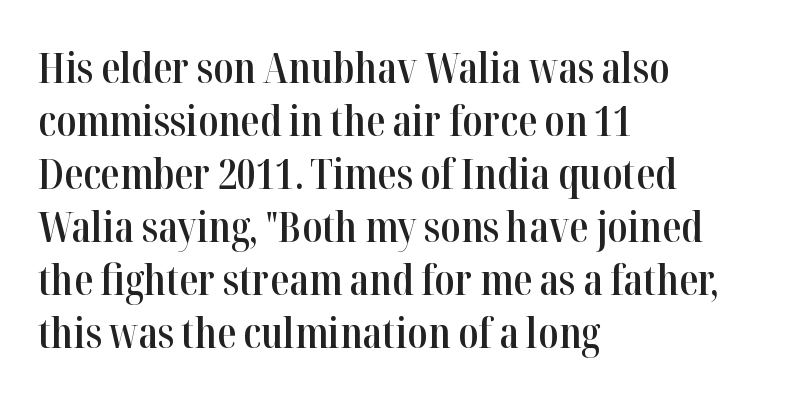
Q: Is the text bold? A: Semi-bold.
Q: Is the text italic (slanted)? A: No, it is upright.
Q: Is the typeface a serif or a sans-serif typeface? A: Serif.
Q: Is the text underlined? A: No.
Q: How is the paragraph aligned? A: Left-aligned.
Q: Is the spacing between letters normal or unusually wide? A: Normal.
Q: Is the spacing between lines tight, normal or loose? A: Normal.
Q: Width (condensed, normal, or wide)? A: Condensed.
Q: Stroke contrast? A: High.
Q: x-height? A: Medium.
Q: Monospaced? A: No.
